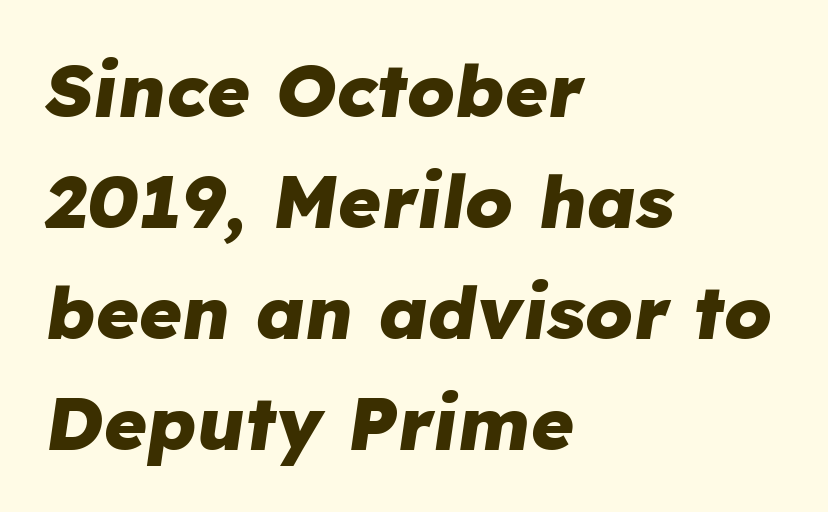
{"italic": "yes", "lean": "right", "slant_degrees": 8, "bold": "yes", "weight": "heavy", "width": "normal", "stroke_contrast": "low", "x_height": "medium", "monospaced": "no", "underline": "no", "align": "left", "line_spacing": "normal", "line_spacing_ratio": 1.5, "letter_spacing": "normal", "letter_spacing_em": 0.0, "glyph_px": 74}
